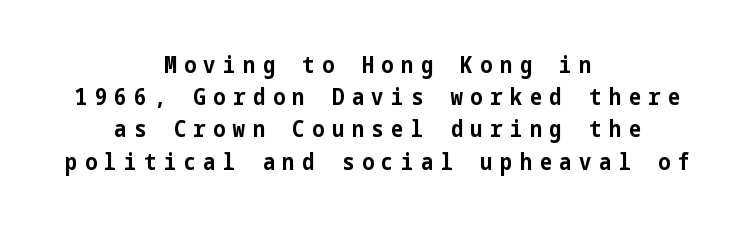
The sample has been set heavy, in full bold. When letters stand straight like this, we call the style roman or upright. In terms of leading, this rendering sits right in the middle. The glyphs are unaccompanied by any horizontal stroke below them. The letterforms stand isolated, each surrounded by extra space.
